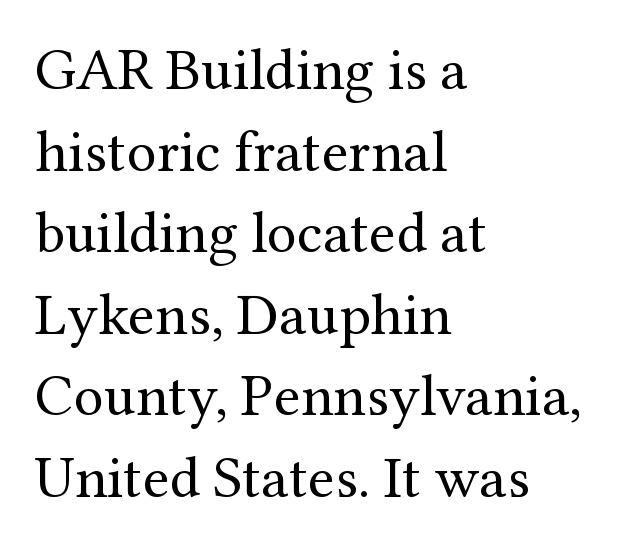
Letters rest on an invisible, unmarked baseline. Look at the bottom of the vertical strokes: they flare into serifs here. Whoever set this chose a conventional vertical rhythm. The face used here is proportionally spaced, like ordinary book or web type. Is there any slant? The stems are plumb.
